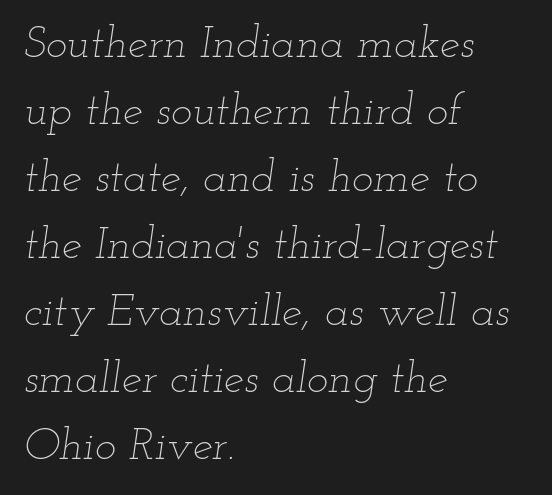
{"italic": "yes", "lean": "right", "slant_degrees": 12, "bold": "no", "weight": "thin", "width": "wide", "stroke_contrast": "low", "x_height": "small", "monospaced": "no", "underline": "no", "align": "left", "line_spacing": "normal", "line_spacing_ratio": 1.49, "letter_spacing": "normal", "letter_spacing_em": 0.0, "glyph_px": 45}
